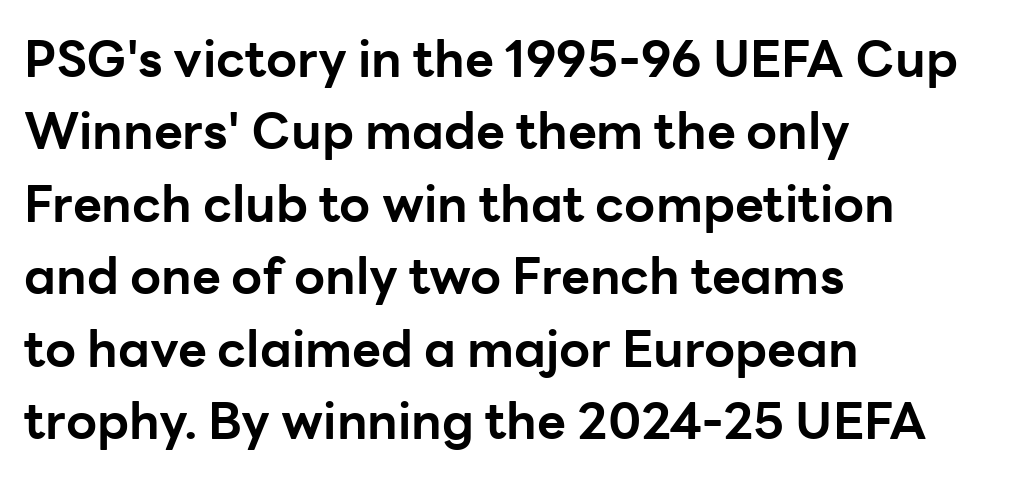
The image shows 50 px bold sans-serif type, upright; set left-aligned, normal line spacing (1.45x), normal letter spacing, not underlined; low stroke contrast and a medium x-height.
